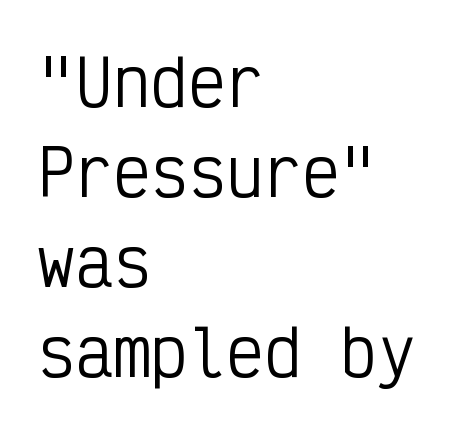
The font's upright variant was chosen for this text. This sample has the even, mechanical cadence of fixed-width lettering. Is this a heavy cut? Hardly; it is regular or lighter. You can tell from the bare stems that sans-serif type was used. The glyphs are unaccompanied by any horizontal stroke below them. This sample is left-justified, so line endings fall wherever the words run out.
